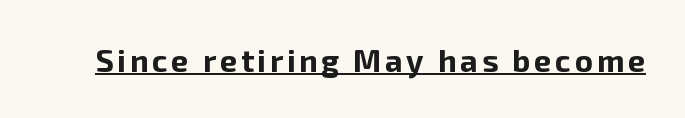
The type family on display is of the sans-serif kind. Has an underline been added? It has. It's the straight-up-and-down kind of type. This sample has the flowing, uneven cadence of proportional lettering.
